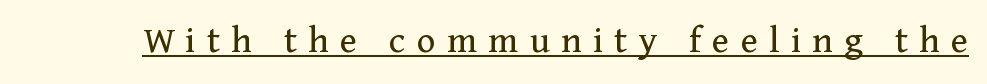
{"serif": "yes", "italic": "no", "bold": "no", "weight": "regular", "width": "normal", "stroke_contrast": "medium", "x_height": "medium", "monospaced": "no", "underline": "yes", "letter_spacing": "wide", "letter_spacing_em": 0.28, "glyph_px": 40}
